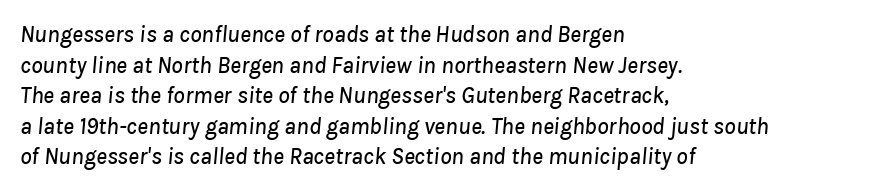
{"italic": "yes", "lean": "right", "slant_degrees": 8, "underline": "no", "align": "left", "line_spacing": "normal", "line_spacing_ratio": 1.33, "letter_spacing": "normal", "letter_spacing_em": 0.0, "glyph_px": 23}
